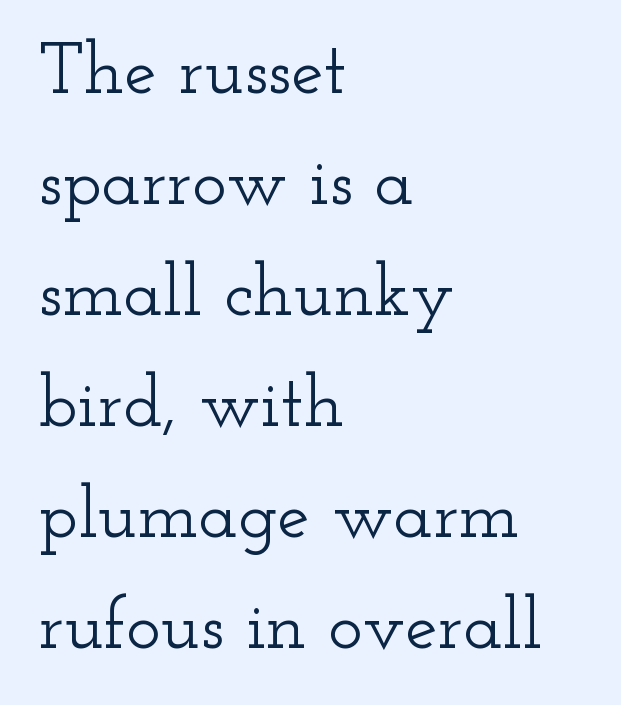
The image shows 73 px wide serif type, upright; set left-aligned, normal line spacing (1.52x), normal letter spacing, not underlined; low stroke contrast and a small x-height.
